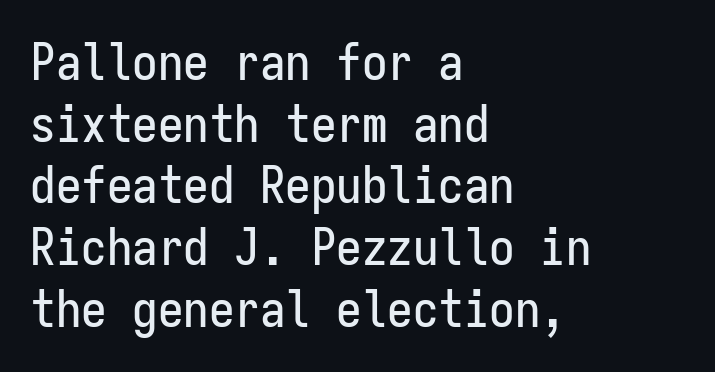
Q: Is the text italic (slanted)? A: No, it is upright.
Q: Is the typeface a serif or a sans-serif typeface? A: Sans-serif.
Q: Is the text underlined? A: No.
Q: How is the paragraph aligned? A: Left-aligned.
Q: Is the spacing between letters normal or unusually wide? A: Normal.
Q: Width (condensed, normal, or wide)? A: Condensed.
Q: Stroke contrast? A: Low.
Q: x-height? A: Medium.
Q: Monospaced? A: Yes.
